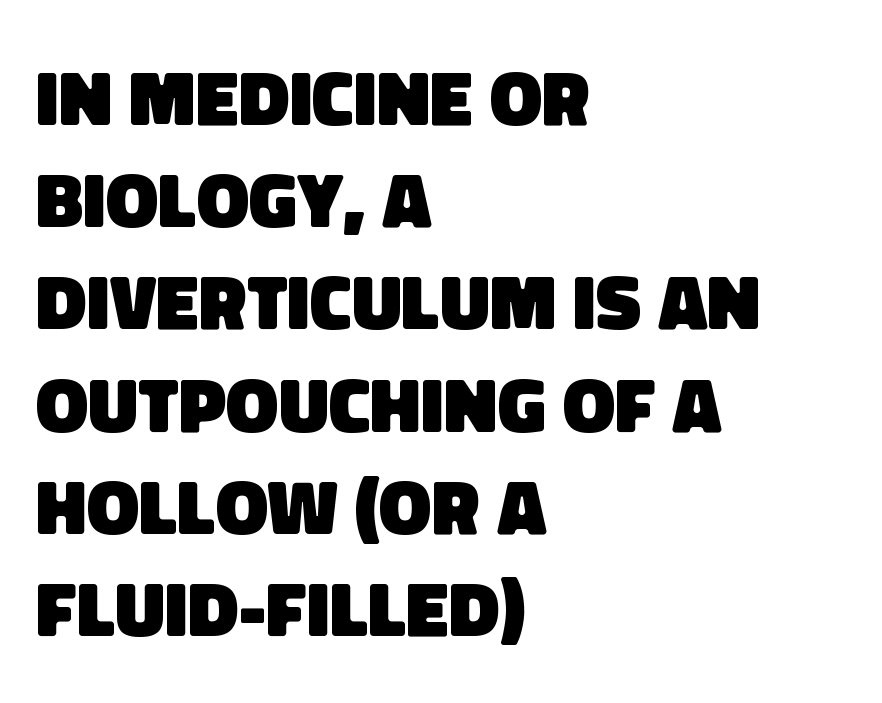
Check where the strokes stop: nothing finishes them off — pure sans. These lines are rendered in a variable-pitch font. Check under the words: just untouched page. Nothing unusual about the tracking: characters are spaced as the font intends. Baseline-to-baseline distance is the conventional proportion of letter height. You'd pick this weight for a headline — it's a proper bold.
